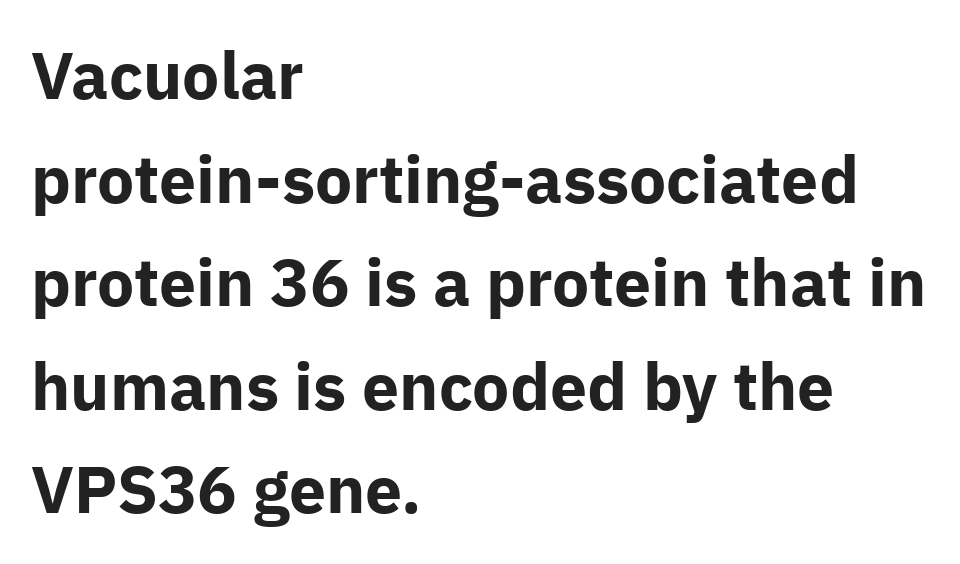
Reading down the block, your eye returns to a fixed left position each line. A full-strength bold gives these letters their thick strokes. Anything drawn beneath the words? Only blank space. Standard letterfit; no display-style spreading of the glyphs. Ordinary non-slanted type is in use. Unlike a traditional serif, this face leaves its strokes unadorned.
